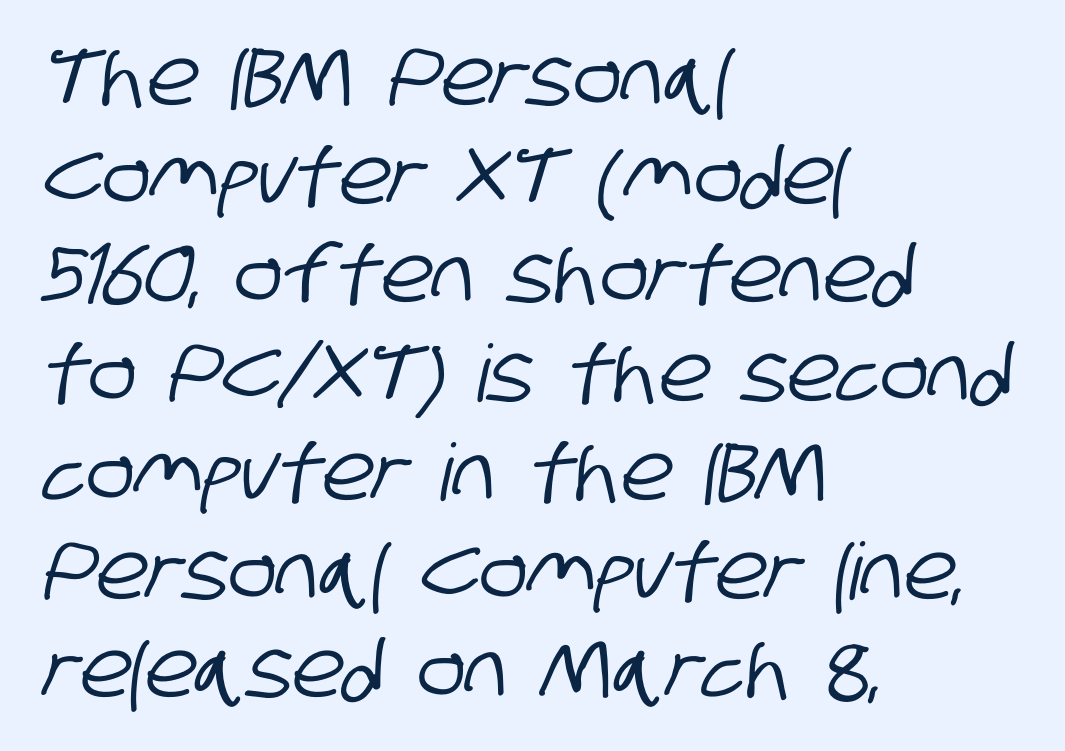
One glance says typical: line gaps are just what's usual. Does extra space separate the letters? No, they use regular spacing. Horizontally, the lines are justified to the leading edge only. The text was rendered using a sans face with plain stroke endings. Spacing verdict: proportional, widths tailored to each character. The gap between lines stays unmarked.
